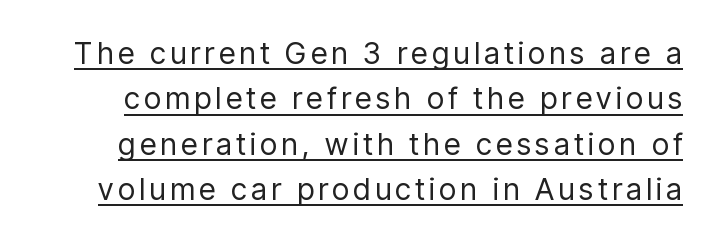
Q: Is the text bold? A: No.
Q: Is the text italic (slanted)? A: No, it is upright.
Q: Is the typeface a serif or a sans-serif typeface? A: Sans-serif.
Q: Is the text underlined? A: Yes.
Q: Is the spacing between lines tight, normal or loose? A: Normal.
Q: Width (condensed, normal, or wide)? A: Condensed.
Q: Stroke contrast? A: Low.
Q: x-height? A: Medium.
Q: Monospaced? A: No.
